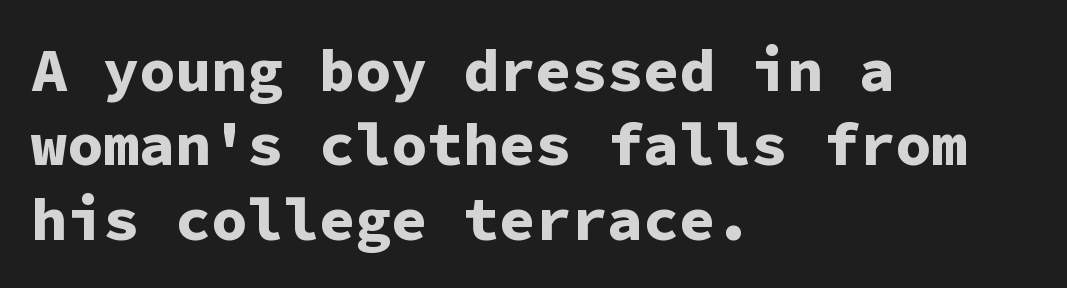
Q: Is the text bold? A: Yes.
Q: Is the text italic (slanted)? A: No, it is upright.
Q: Is the typeface a serif or a sans-serif typeface? A: Sans-serif.
Q: Is the text underlined? A: No.
Q: How is the paragraph aligned? A: Left-aligned.
Q: Is the spacing between letters normal or unusually wide? A: Normal.
Q: Width (condensed, normal, or wide)? A: Normal.
Q: Stroke contrast? A: Low.
Q: x-height? A: Medium.
Q: Monospaced? A: Yes.
